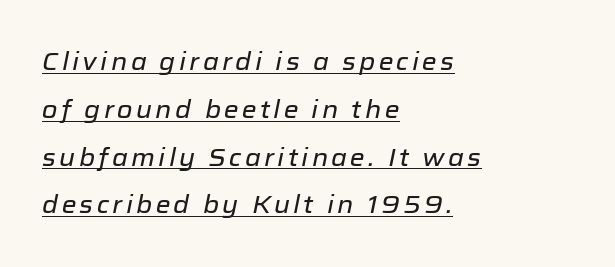
Q: Is the text italic (slanted)? A: Yes, it leans right by about 12 degrees.
Q: Is the text underlined? A: Yes.
Q: How is the paragraph aligned? A: Left-aligned.
Q: Is the spacing between lines tight, normal or loose? A: Loose.
